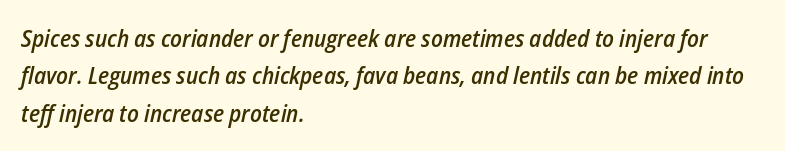
Italic? Definitely — the glyphs are oblique. Descenders hang freely into open space. Compared with a centered layout, this one pins lines to the left instead. Rows of type keep a routine distance in the vertical direction.
